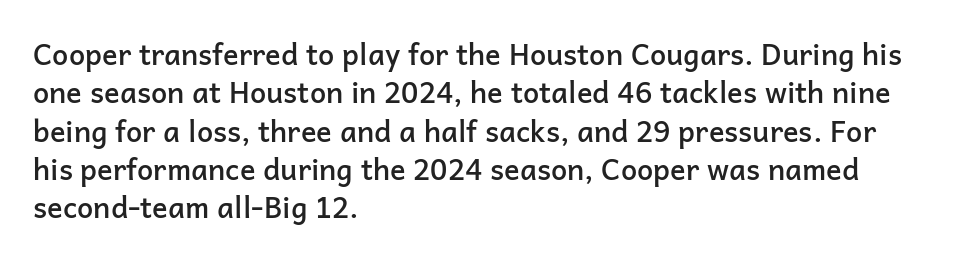
Looks like regular typesetting: each glyph gets only the width it needs. Quick note: not italic, upright. The face used here is rendered with its standard letterfit. This sample keeps an unexceptional amount of space between lines. The passage is arranged the way most books set body copy — flush left.
